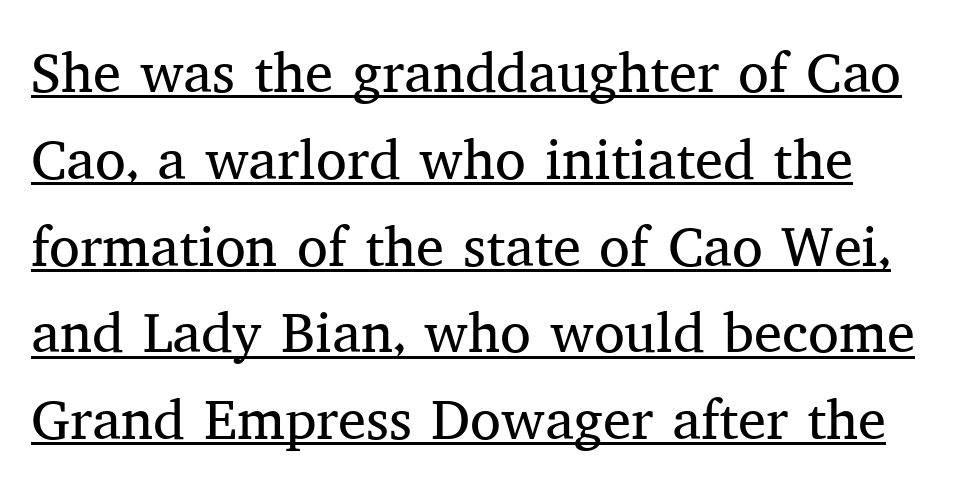
Q: Is the text bold? A: No.
Q: Is the text italic (slanted)? A: No, it is upright.
Q: Is the typeface a serif or a sans-serif typeface? A: Serif.
Q: Is the text underlined? A: Yes.
Q: How is the paragraph aligned? A: Left-aligned.
Q: Is the spacing between letters normal or unusually wide? A: Normal.
Q: Is the spacing between lines tight, normal or loose? A: Normal.
Q: Width (condensed, normal, or wide)? A: Normal.
Q: Stroke contrast? A: Medium.
Q: x-height? A: Medium.
Q: Monospaced? A: No.
